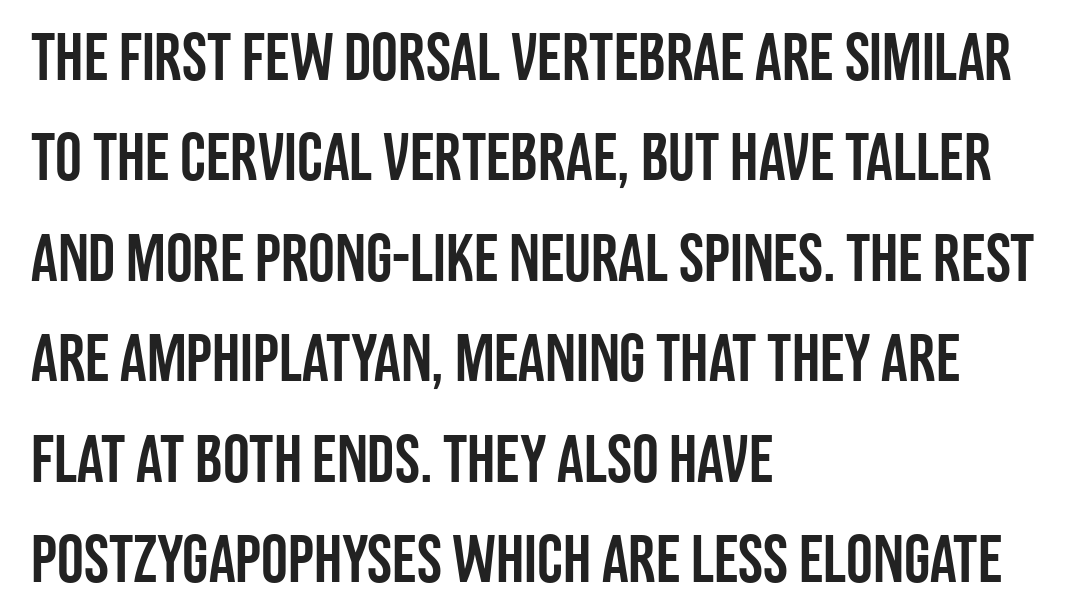
This rendering employs a face without finishing strokes, i.e., a sans-serif. The rows are spaced the way most documents space them. You can tell it's not italic because the verticals are truly vertical. This rendering features lettering with no underline.
